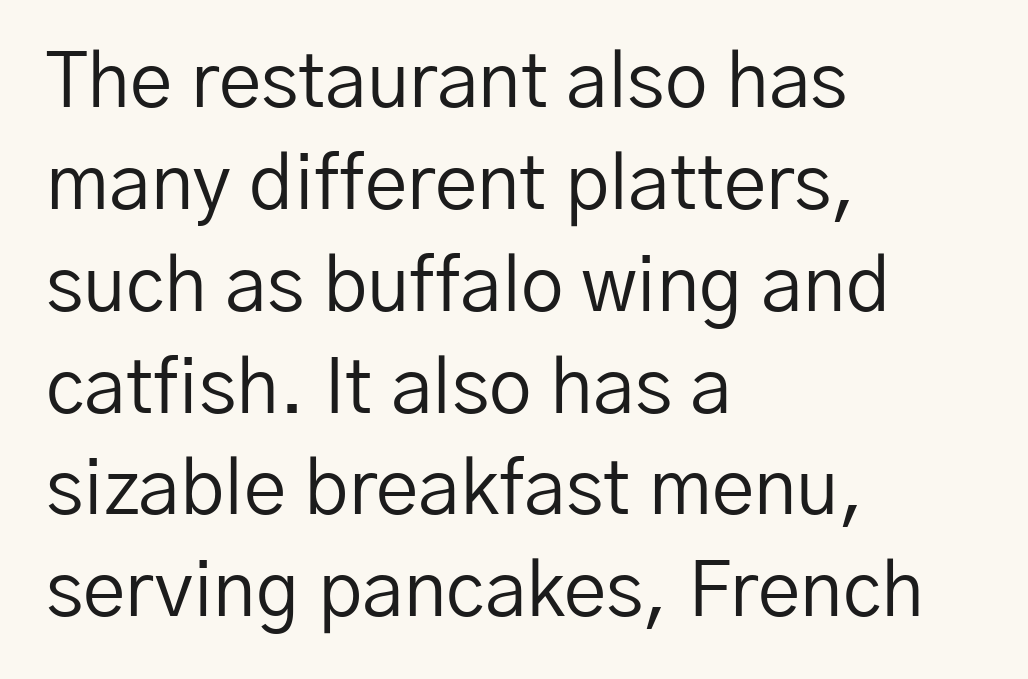
The image shows 76 px regular-weight sans-serif type, upright; set left-aligned, normal line spacing (1.34x), normal letter spacing, not underlined; low stroke contrast and a medium x-height.
